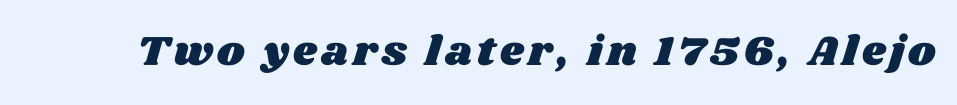
The image shows 42 px wide type; set not underlined; medium stroke contrast and a large x-height.
